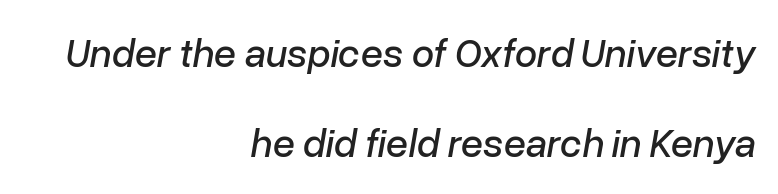
Is the type slanted? Yes — the strokes lean at a clear angle. This sample has the flowing, uneven cadence of proportional lettering. Is there much room between lines? Yes — plenty of vertical air separates them. Reading down the block, your eye finds every line finishing at a fixed right position. The rendering keeps characters at their native spacing.
